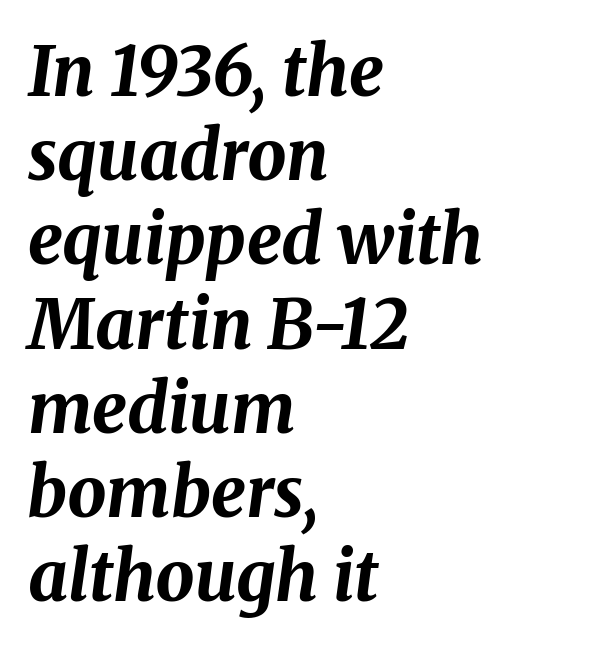
Q: Is the text bold? A: Yes.
Q: Is the text italic (slanted)? A: Yes, it leans right by about 8 degrees.
Q: Is the text underlined? A: No.
Q: How is the paragraph aligned? A: Left-aligned.
Q: Is the spacing between letters normal or unusually wide? A: Normal.
Q: Width (condensed, normal, or wide)? A: Normal.
Q: Stroke contrast? A: Medium.
Q: x-height? A: Medium.
Q: Monospaced? A: No.
